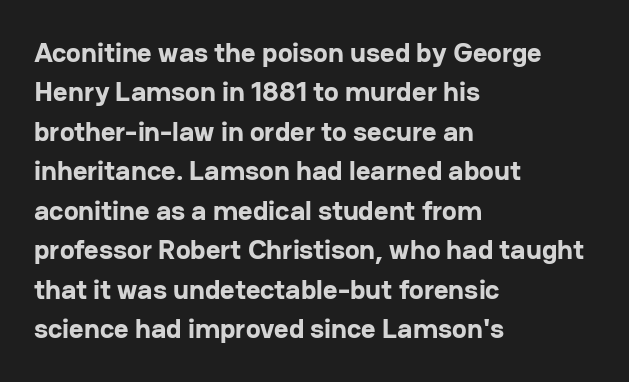
The image shows 28 px bold sans-serif type, upright; set left-aligned, normal line spacing (1.41x), normal letter spacing, not underlined; low stroke contrast and a medium x-height.
